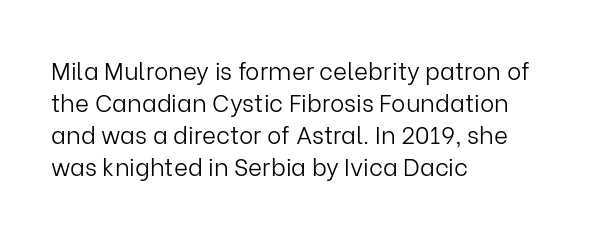
Q: Is the text bold? A: No.
Q: Is the text italic (slanted)? A: No, it is upright.
Q: Is the text underlined? A: No.
Q: How is the paragraph aligned? A: Left-aligned.
Q: Is the spacing between letters normal or unusually wide? A: Normal.
Q: Is the spacing between lines tight, normal or loose? A: Normal.
